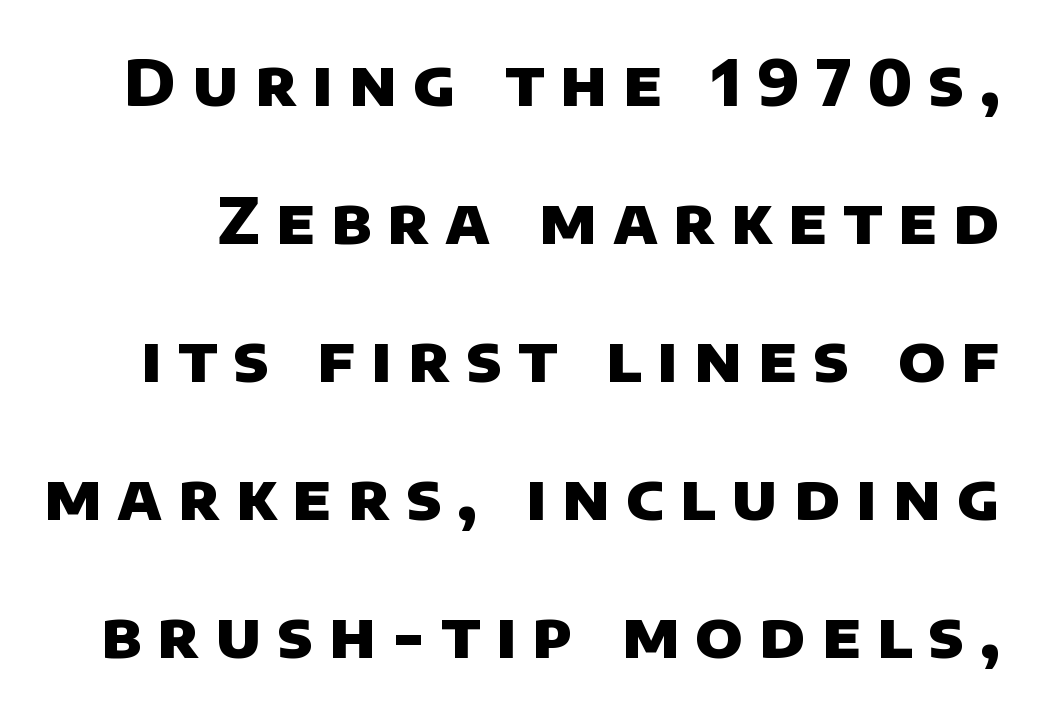
{"serif": "no", "bold": "yes", "weight": "heavy", "width": "normal", "stroke_contrast": "low", "x_height": "large", "monospaced": "no", "underline": "no", "line_spacing": "loose", "line_spacing_ratio": 2.19, "letter_spacing": "wide", "letter_spacing_em": 0.25, "glyph_px": 63}
